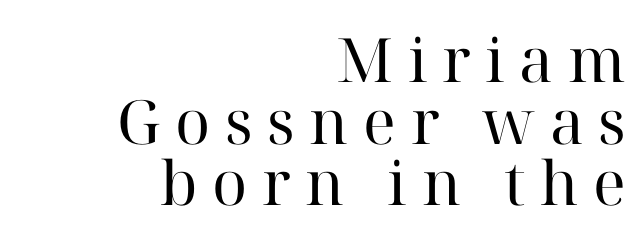
The image shows 61 px regular-weight serif type, upright; set right-aligned, tight line spacing (1.01x), unusually wide letter spacing (+0.24 em), not underlined; high stroke contrast and a medium x-height.
